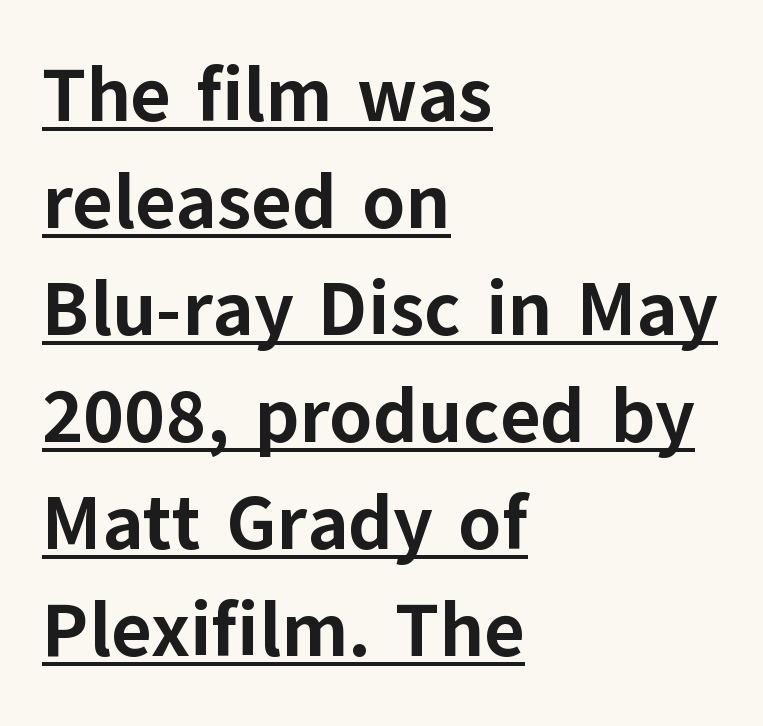
The image shows 77 px bold sans-serif type, upright; set left-aligned, normal line spacing (1.39x), normal letter spacing, underlined; low stroke contrast and a medium x-height.
